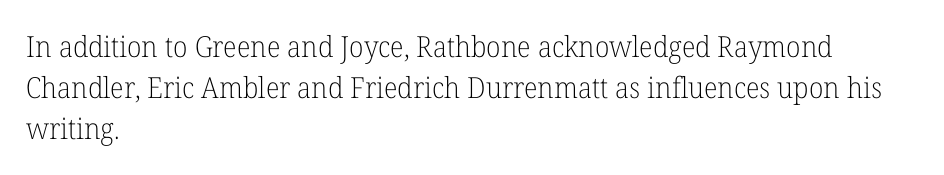
Notice how descenders clear the ascenders below comfortably — that's standard leading. Decoration check: the copy has no underline. Small tapered or slab feet sit at the stroke ends, so this counts as serif. Notice how the passage keeps a crisp vertical edge on the left only.
